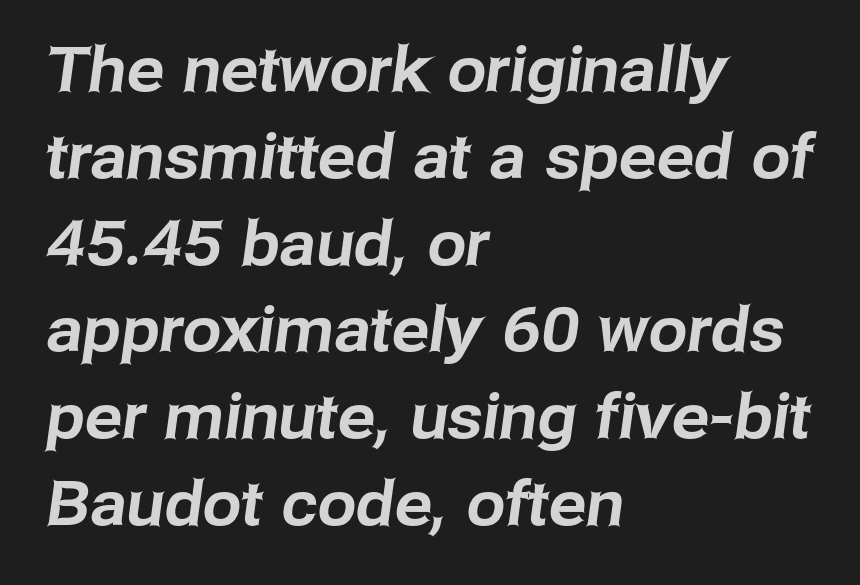
This sample has the flowing, uneven cadence of proportional lettering. A classic flush-left, rag-right setting is used for this passage. Beneath every word, the page is bare. The characters display no serif detailing; their extremities are plain. Inter-character spacing is left at the font's built-in metrics. The designer left line spacing at the default.
